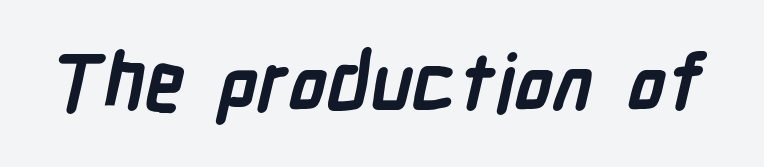
Letters rest on an invisible, unmarked baseline. As a designer I'd log this as weight 700, bold. How are the letters spaced? Ordinarily, with no added tracking. Examine the stroke ends and you'll find no serifs.
